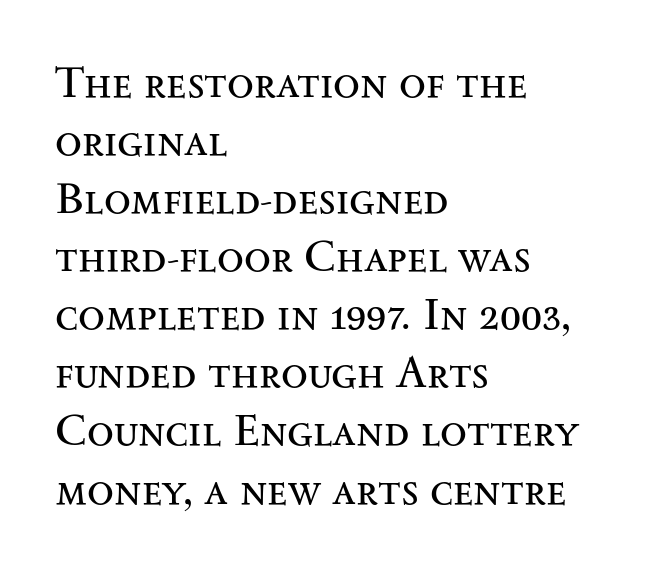
Q: Is the text bold? A: No.
Q: Is the text italic (slanted)? A: No, it is upright.
Q: Is the typeface a serif or a sans-serif typeface? A: Serif.
Q: Is the text underlined? A: No.
Q: How is the paragraph aligned? A: Left-aligned.
Q: Is the spacing between letters normal or unusually wide? A: Normal.
Q: Is the spacing between lines tight, normal or loose? A: Normal.
Q: Width (condensed, normal, or wide)? A: Wide.
Q: Stroke contrast? A: Medium.
Q: x-height? A: Small.
Q: Monospaced? A: No.
